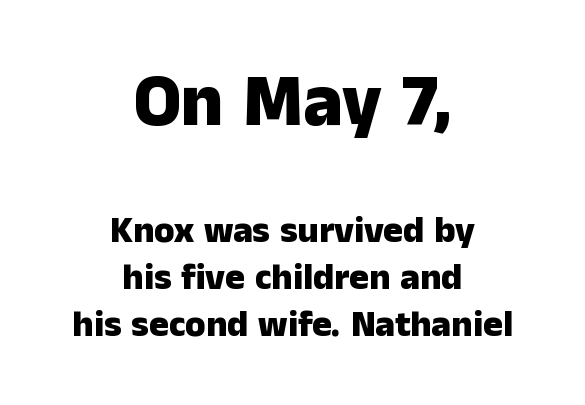
{"serif": "no", "italic": "no", "bold": "yes", "weight": "heavy", "width": "normal", "stroke_contrast": "low", "x_height": "medium", "monospaced": "no", "underline": "no", "align": "center", "line_spacing": "normal", "line_spacing_ratio": 1.27, "letter_spacing": "normal", "letter_spacing_em": 0.0, "larger_block": "first", "size_ratio": 2.0, "glyph_px": 74}
